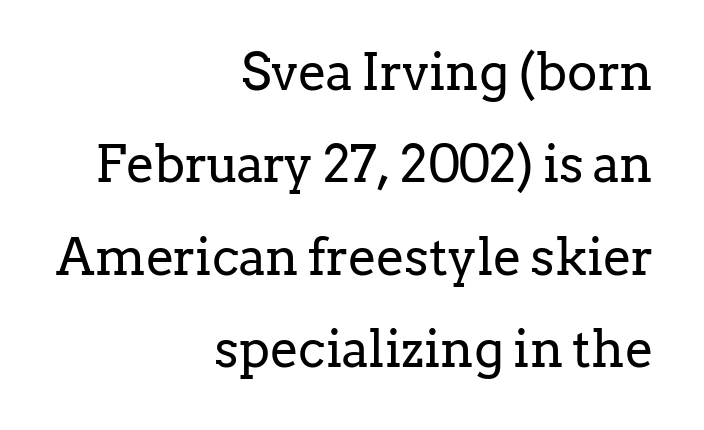
Q: Is the text bold? A: No.
Q: Is the text italic (slanted)? A: No, it is upright.
Q: Is the typeface a serif or a sans-serif typeface? A: Serif.
Q: Is the text underlined? A: No.
Q: How is the paragraph aligned? A: Right-aligned.
Q: Is the spacing between letters normal or unusually wide? A: Normal.
Q: Width (condensed, normal, or wide)? A: Normal.
Q: Stroke contrast? A: Low.
Q: x-height? A: Medium.
Q: Monospaced? A: No.
